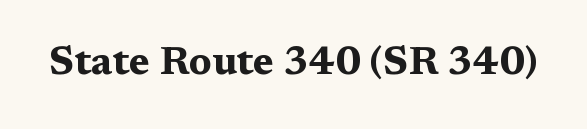
Q: Is the text bold? A: Yes.
Q: Is the text italic (slanted)? A: No, it is upright.
Q: Is the typeface a serif or a sans-serif typeface? A: Serif.
Q: Is the text underlined? A: No.
Q: Is the spacing between letters normal or unusually wide? A: Normal.
Q: Width (condensed, normal, or wide)? A: Wide.
Q: Stroke contrast? A: Medium.
Q: x-height? A: Medium.
Q: Monospaced? A: No.
